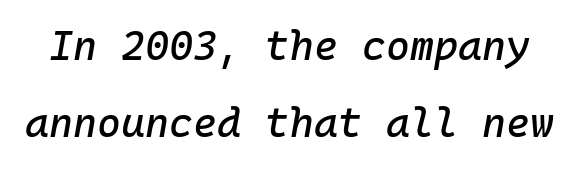
Tracking value appears to be zero — textbook default spacing. Type without underlining. This sample has the even, mechanical cadence of fixed-width lettering. This sample uses an oblique cut, with every glyph tilted off the vertical.
